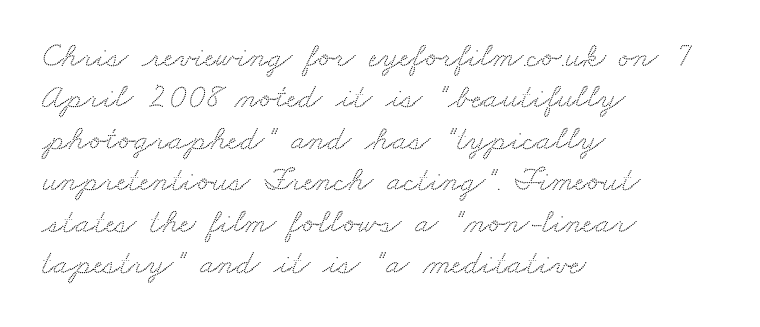
{"serif": "yes", "width": "wide", "stroke_contrast": "medium", "x_height": "small", "monospaced": "no", "underline": "no", "align": "left", "line_spacing_ratio": 1.22, "letter_spacing": "normal", "letter_spacing_em": 0.0, "glyph_px": 34}
